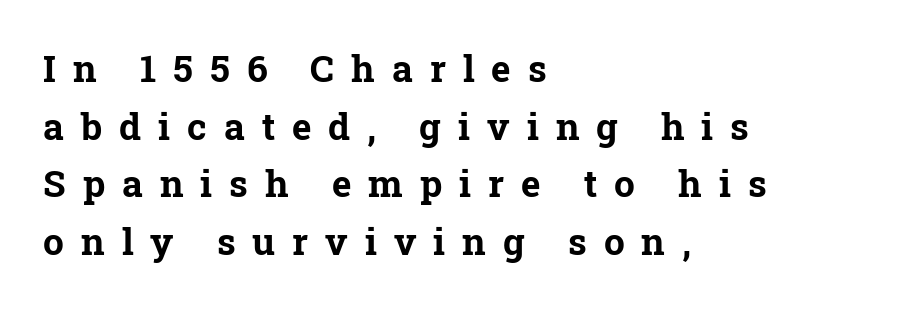
The image shows 37 px bold serif type, upright; set left-aligned, normal line spacing (1.56x), unusually wide letter spacing (+0.46 em), not underlined; low stroke contrast and a medium x-height.
